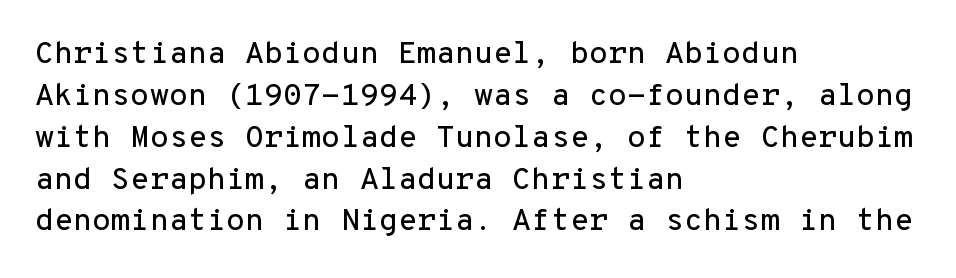
{"serif": "no", "italic": "no", "width": "normal", "stroke_contrast": "low", "x_height": "medium", "monospaced": "yes", "underline": "no", "align": "left", "line_spacing": "normal", "line_spacing_ratio": 1.35, "letter_spacing": "normal", "letter_spacing_em": 0.0, "glyph_px": 31}
